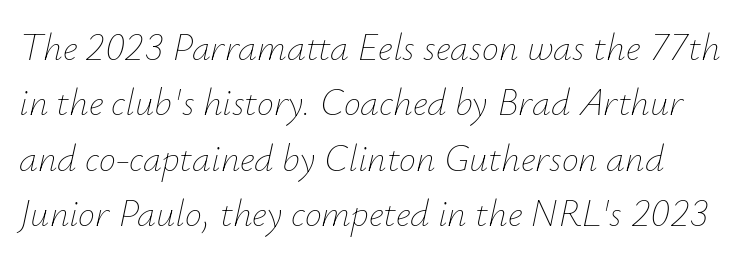
{"italic": "yes", "lean": "right", "slant_degrees": 12, "bold": "no", "weight": "thin", "width": "normal", "stroke_contrast": "low", "x_height": "small", "monospaced": "no", "underline": "no", "line_spacing": "normal", "line_spacing_ratio": 1.46, "letter_spacing": "normal", "letter_spacing_em": 0.0, "glyph_px": 38}
